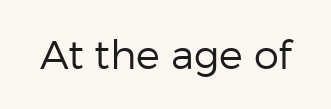
The image shows 40 px regular-weight sans-serif type, upright; set normal letter spacing, not underlined; low stroke contrast and a medium x-height.
